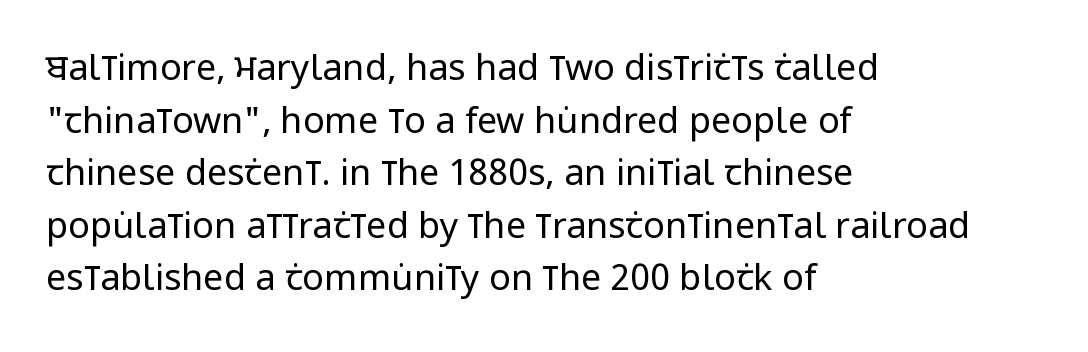
The typography opts for an upright posture over an oblique one. Alignment: flush left. What kind of face is this? One without serifs — a sans. Evenly set lines give the paragraph a standard silhouette. Lines of text with bare space underneath. This is not heavy type; no bold has been used.
